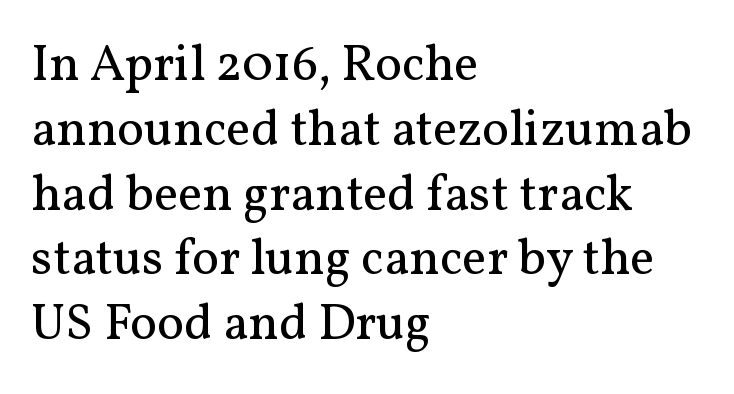
The image shows 51 px regular-weight serif type, upright; set left-aligned, normal line spacing (1.27x), normal letter spacing, not underlined; medium stroke contrast and a medium x-height.
